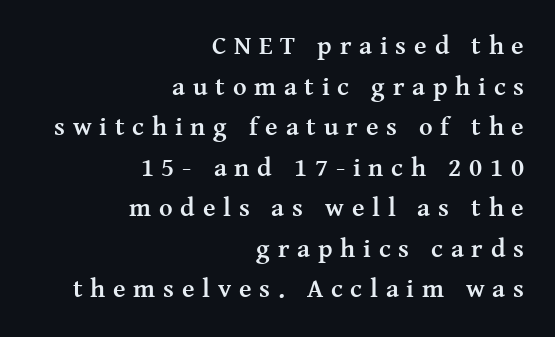
The rendering uses a moderate line-height, typical for paragraphs. The gap between lines stays unmarked. Style check: upright. Short and long lines alike share a common ending point at right. Stroke thickness is high; the sample reads as a true bold.
